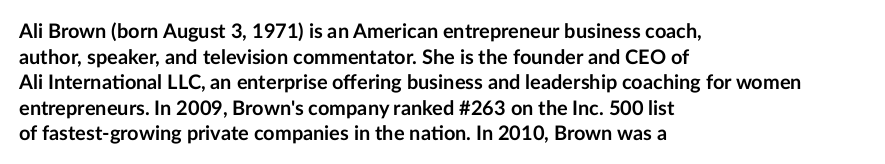
Q: Is the text bold? A: Yes.
Q: Is the text italic (slanted)? A: No, it is upright.
Q: Is the text underlined? A: No.
Q: How is the paragraph aligned? A: Left-aligned.
Q: Is the spacing between letters normal or unusually wide? A: Normal.
Q: Is the spacing between lines tight, normal or loose? A: Normal.
